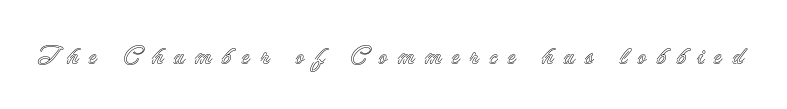
Q: Is the text italic (slanted)? A: Yes.
Q: Is the text underlined? A: No.
Q: Is the spacing between letters normal or unusually wide? A: Unusually wide.
